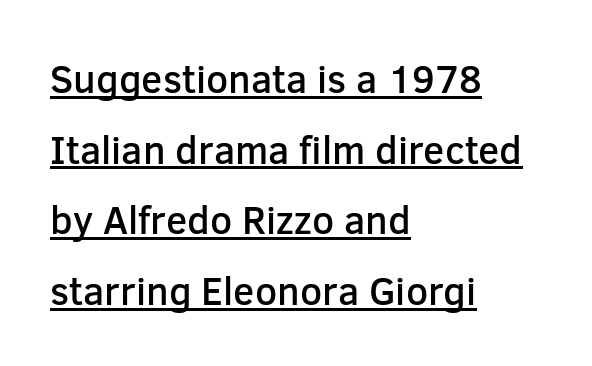
The image shows 39 px semibold sans-serif type, upright; set left-aligned, line spacing 1.81x, normal letter spacing, underlined; low stroke contrast and a medium x-height.
